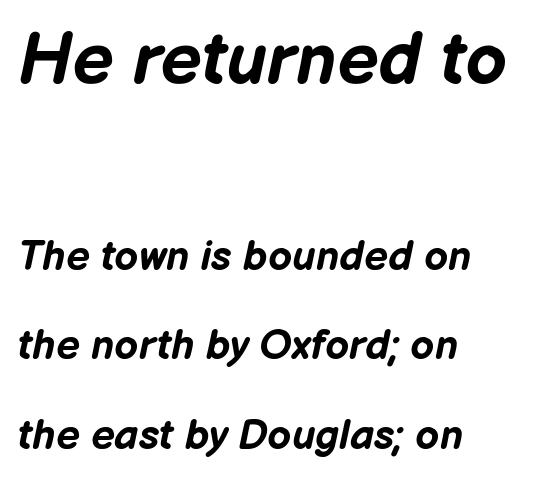
The image shows 73 px bold type, italic (leaning right); set left-aligned, loose line spacing (2.13x), normal letter spacing, not underlined; the first (top) block is 1.74x larger; low stroke contrast and a medium x-height.
